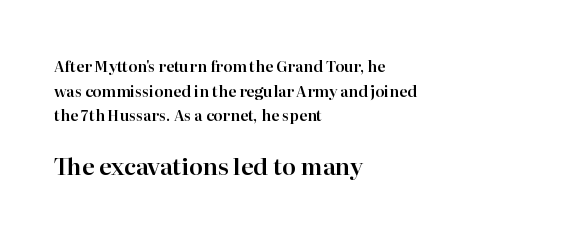
The font's upright variant was chosen for this text. Is there much room between lines? A standard amount, neither cramped nor airy. Bare-footed words on every line. Character size in the trailing block exceeds that of the leading block. Horizontal alignment here is leftward, the default for most running prose. Short note: letters normally spaced.
